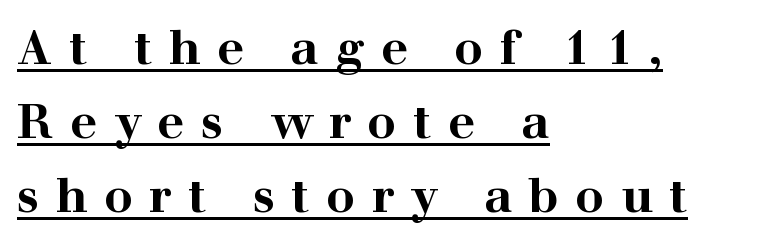
Q: Is the text bold? A: Yes.
Q: Is the text italic (slanted)? A: No, it is upright.
Q: Is the typeface a serif or a sans-serif typeface? A: Serif.
Q: Is the text underlined? A: Yes.
Q: How is the paragraph aligned? A: Left-aligned.
Q: Is the spacing between letters normal or unusually wide? A: Unusually wide.
Q: Is the spacing between lines tight, normal or loose? A: Normal.
Q: Width (condensed, normal, or wide)? A: Wide.
Q: Stroke contrast? A: High.
Q: x-height? A: Medium.
Q: Monospaced? A: No.
